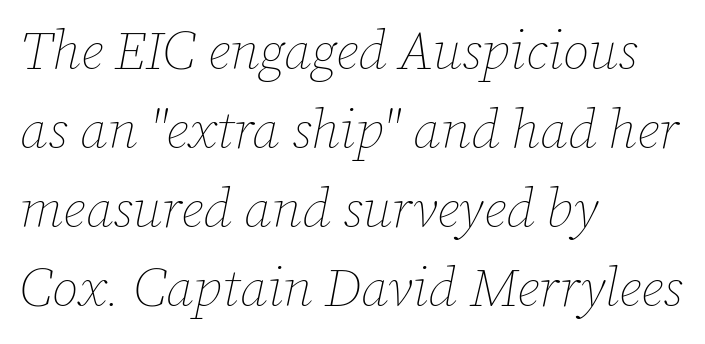
Q: Is the text bold? A: No.
Q: Is the text italic (slanted)? A: Yes, it leans right by about 12 degrees.
Q: Is the text underlined? A: No.
Q: How is the paragraph aligned? A: Left-aligned.
Q: Is the spacing between letters normal or unusually wide? A: Normal.
Q: Is the spacing between lines tight, normal or loose? A: Normal.
Q: Width (condensed, normal, or wide)? A: Normal.
Q: Stroke contrast? A: Low.
Q: x-height? A: Medium.
Q: Monospaced? A: No.
